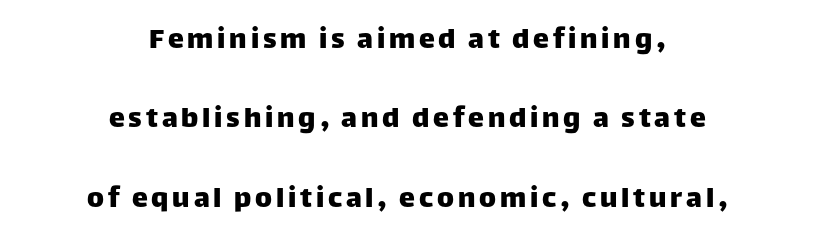
Here the designer chose a conventional face with non-uniform glyph widths. The rendering shows plain stroke endings on the letterforms — a sans-serif design. Neither beginnings nor endings align; midpoints do. Notice how the stems are strictly vertical — no italics here.
